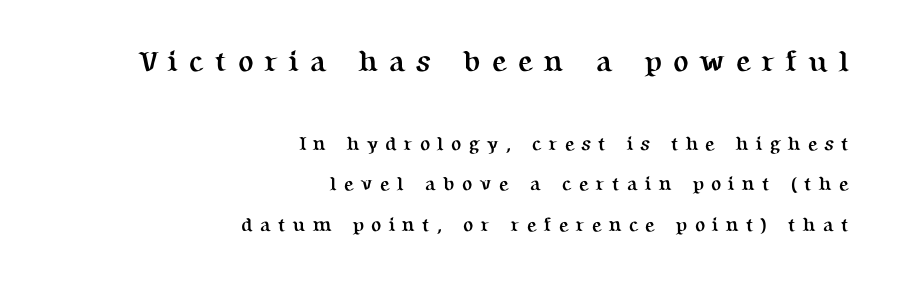
Q: Is the text bold? A: Yes.
Q: Is the text italic (slanted)? A: No, it is upright.
Q: Is the typeface a serif or a sans-serif typeface? A: Serif.
Q: Is the text underlined? A: No.
Q: How is the paragraph aligned? A: Right-aligned.
Q: Is the spacing between letters normal or unusually wide? A: Unusually wide.
Q: Is the spacing between lines tight, normal or loose? A: Loose.
Q: Which block of text is set in a larger size, the first (top) or the second (bottom)? A: The first (top) one.
Q: Width (condensed, normal, or wide)? A: Normal.
Q: Stroke contrast? A: Medium.
Q: x-height? A: Medium.
Q: Monospaced? A: No.
